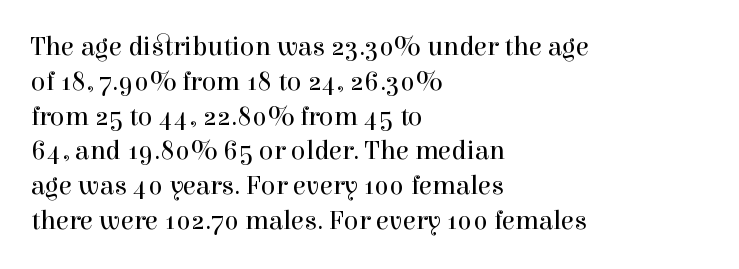
The image shows 27 px text type, upright; set left-aligned, normal line spacing (1.29x), normal letter spacing, not underlined.
